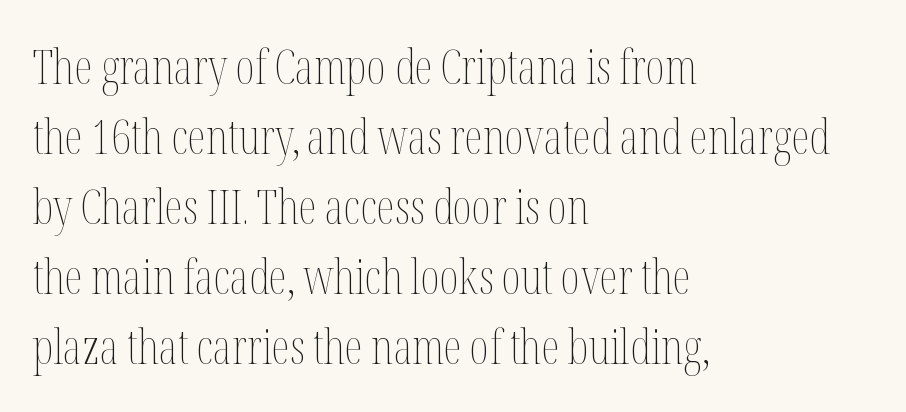
The image shows 47 px thin, condensed type, upright; set left-aligned, normal line spacing (1.49x), normal letter spacing, not underlined; medium stroke contrast and a medium x-height.
